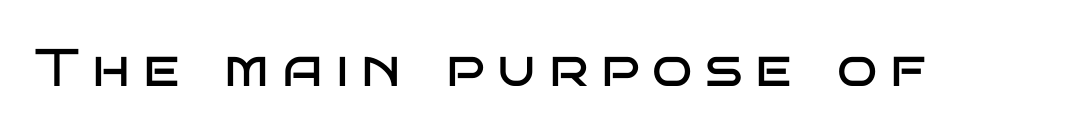
{"serif": "no", "italic": "no", "bold": "no", "weight": "regular", "width": "wide", "stroke_contrast": "low", "x_height": "large", "monospaced": "no", "underline": "no", "letter_spacing": "wide", "letter_spacing_em": 0.24, "glyph_px": 53}
